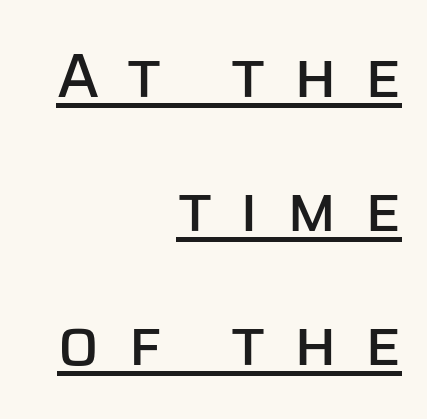
{"serif": "no", "italic": "no", "width": "normal", "stroke_contrast": "low", "x_height": "large", "monospaced": "no", "underline": "yes", "align": "right", "line_spacing": "loose", "line_spacing_ratio": 2.16, "letter_spacing": "wide", "letter_spacing_em": 0.43, "glyph_px": 62}
